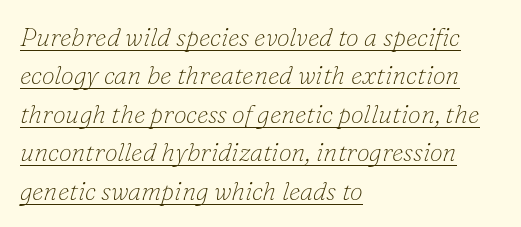
{"italic": "yes", "lean": "right", "slant_degrees": 16, "bold": "no", "underline": "yes", "align": "left", "line_spacing": "normal", "line_spacing_ratio": 1.48, "letter_spacing": "normal", "letter_spacing_em": 0.0, "glyph_px": 26}
